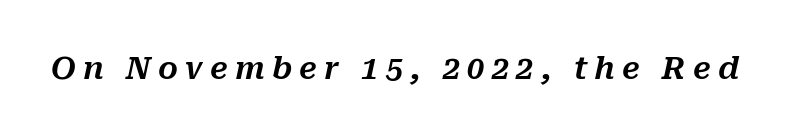
Proportional: the letters do not fall into vertical columns. Here the glyphs are tracked loosely, breaking word shapes into spaced letters. There's an unmistakable incline to the writing here. Descenders hang freely into open space.
